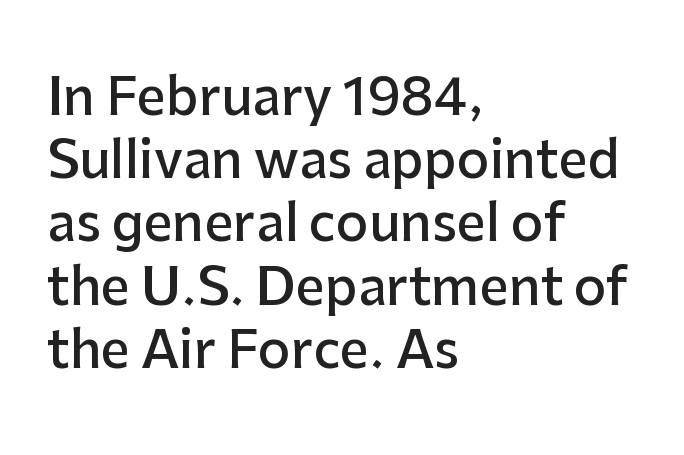
The image shows 51 px semibold sans-serif type, upright; set left-aligned, line spacing 1.24x, normal letter spacing, not underlined; low stroke contrast and a medium x-height.
